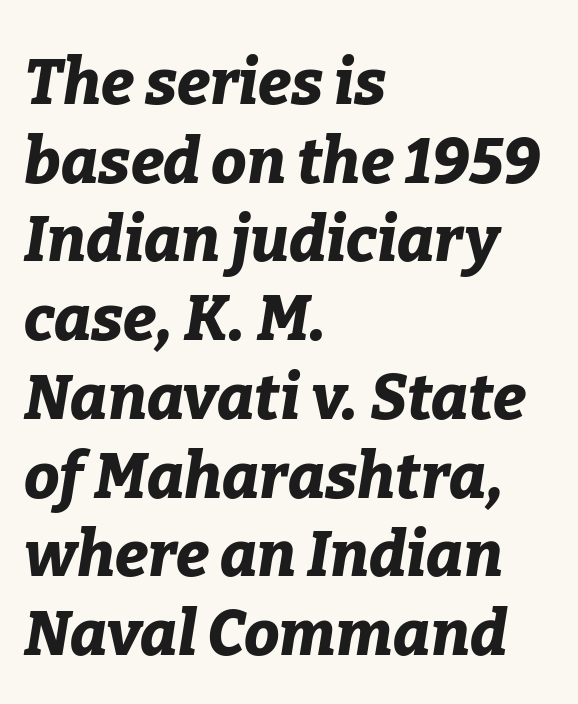
The image shows 63 px bold type, italic (leaning right); set left-aligned, normal line spacing (1.25x), normal letter spacing, not underlined; low stroke contrast and a medium x-height.
